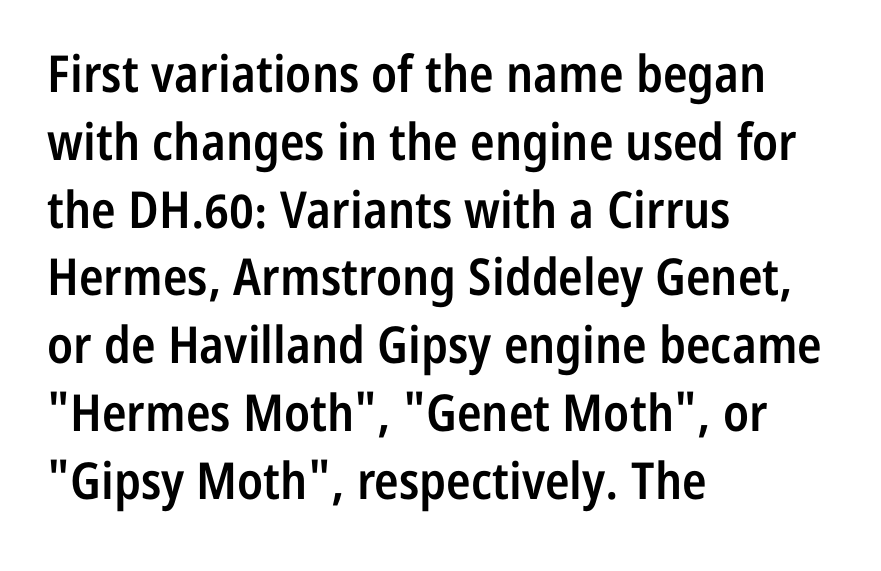
{"serif": "no", "italic": "no", "bold": "semi", "weight": "semibold", "width": "condensed", "stroke_contrast": "low", "x_height": "medium", "monospaced": "no", "underline": "no", "align": "left", "line_spacing": "normal", "line_spacing_ratio": 1.33, "letter_spacing": "normal", "letter_spacing_em": 0.0, "glyph_px": 51}
